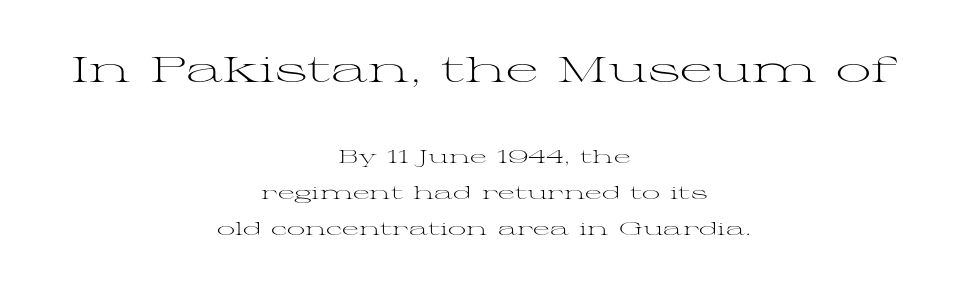
{"serif": "yes", "italic": "no", "bold": "no", "weight": "light", "width": "wide", "stroke_contrast": "medium", "x_height": "medium", "monospaced": "no", "underline": "no", "align": "center", "line_spacing": "loose", "line_spacing_ratio": 2.0, "letter_spacing": "normal", "letter_spacing_em": 0.0, "larger_block": "first", "size_ratio": 1.94, "glyph_px": 35}
